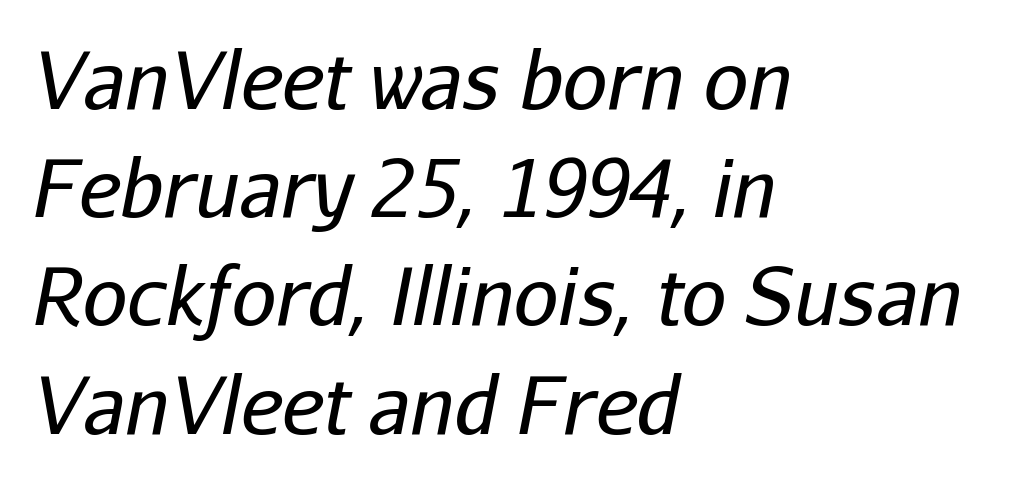
The image shows 79 px regular-weight type, italic (leaning right); set left-aligned, normal line spacing (1.37x), normal letter spacing, not underlined; low stroke contrast and a medium x-height.
